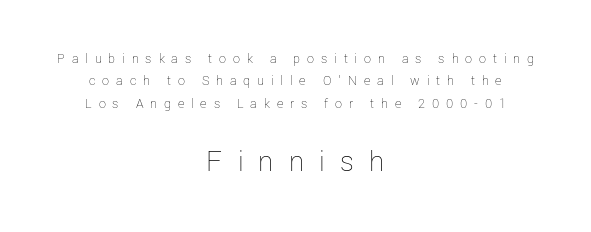
The letters look calm and open, with moderate or lighter stems. The baseline area is clear. The text block is weighted toward neither margin, spreading evenly from the middle. Reading down the column, the eye jumps a familiar distance to each next line. The letters are spread apart with noticeably loose tracking. Whoever set this made the second block the dominant, larger element.
